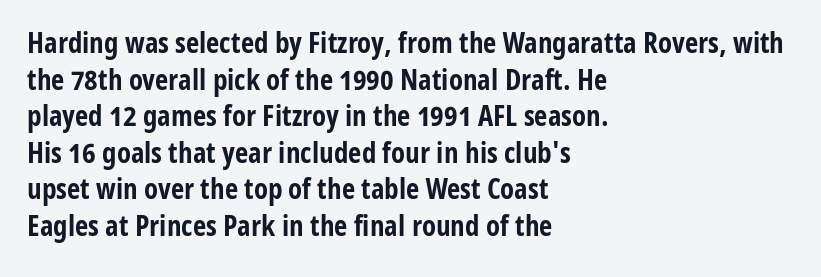
Typesetter's note: full bold, strokes at maximum text heaviness. Descenders hang freely into open space. Casual observation: everything's shoved over to the left. Each letter keeps its own natural width here, so spacing adapts to shape. The block of text has a typical density, with ordinary space between rows.
